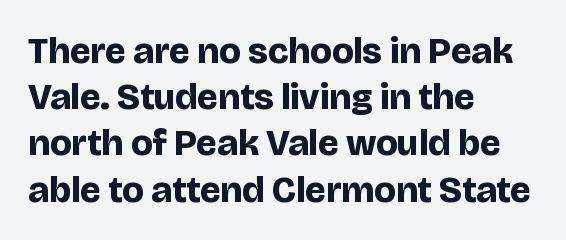
Note: no serifs on the glyphs. Strong, thick strokes mark this as bold type. Italic? Not at all — the glyphs are vertical. Notice how descenders clear the ascenders below comfortably — that's standard leading.
